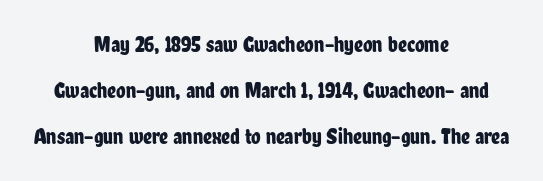
Q: Is the text italic (slanted)? A: No, it is upright.
Q: Is the text underlined? A: No.
Q: How is the paragraph aligned? A: Centered.
Q: Is the spacing between letters normal or unusually wide? A: Normal.
Q: Is the spacing between lines tight, normal or loose? A: Loose.
